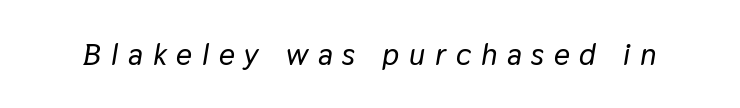
Q: Is the text italic (slanted)? A: Yes, it leans right by about 9 degrees.
Q: Is the text underlined? A: No.
Q: Is the spacing between letters normal or unusually wide? A: Unusually wide.
Q: Width (condensed, normal, or wide)? A: Normal.
Q: Stroke contrast? A: Low.
Q: x-height? A: Medium.
Q: Monospaced? A: No.
